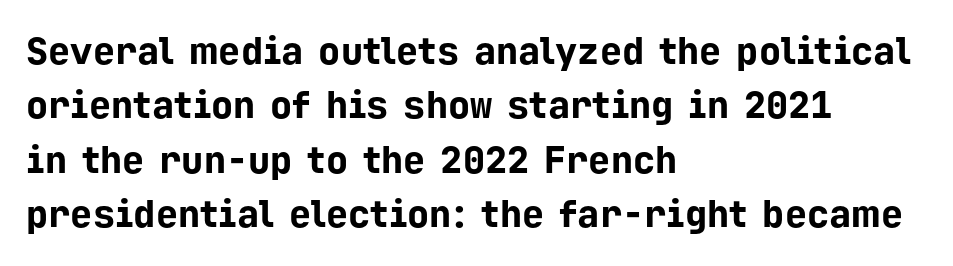
Q: Is the text bold? A: Yes.
Q: Is the text italic (slanted)? A: No, it is upright.
Q: Is the typeface a serif or a sans-serif typeface? A: Sans-serif.
Q: Is the text underlined? A: No.
Q: How is the paragraph aligned? A: Left-aligned.
Q: Is the spacing between letters normal or unusually wide? A: Normal.
Q: Is the spacing between lines tight, normal or loose? A: Normal.
Q: Width (condensed, normal, or wide)? A: Normal.
Q: Stroke contrast? A: Low.
Q: x-height? A: Medium.
Q: Monospaced? A: Yes.
